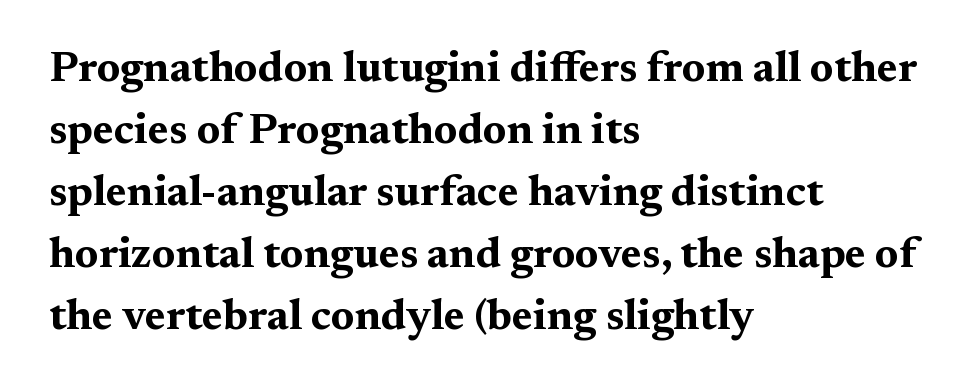
The image shows 43 px bold, wide serif type, upright; set left-aligned, normal line spacing (1.44x), normal letter spacing, not underlined; medium stroke contrast and a medium x-height.
